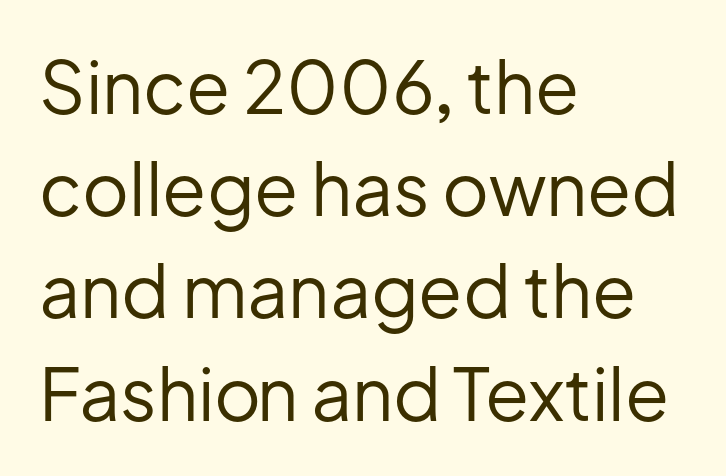
Q: Is the text bold? A: No.
Q: Is the text italic (slanted)? A: No, it is upright.
Q: Is the typeface a serif or a sans-serif typeface? A: Sans-serif.
Q: Is the text underlined? A: No.
Q: How is the paragraph aligned? A: Left-aligned.
Q: Is the spacing between letters normal or unusually wide? A: Normal.
Q: Is the spacing between lines tight, normal or loose? A: Normal.
Q: Width (condensed, normal, or wide)? A: Normal.
Q: Stroke contrast? A: Low.
Q: x-height? A: Medium.
Q: Monospaced? A: No.
